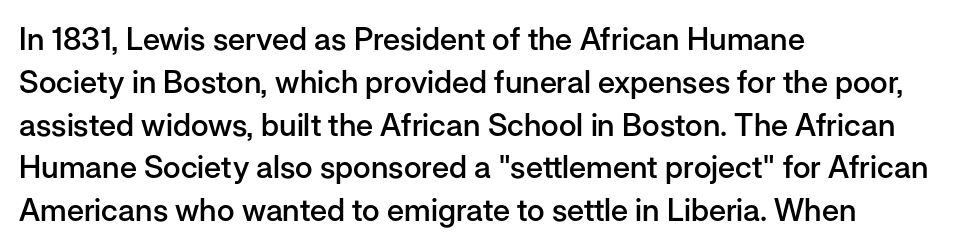
Q: Is the text bold? A: Semi-bold.
Q: Is the text italic (slanted)? A: No, it is upright.
Q: Is the typeface a serif or a sans-serif typeface? A: Sans-serif.
Q: Is the text underlined? A: No.
Q: How is the paragraph aligned? A: Left-aligned.
Q: Is the spacing between letters normal or unusually wide? A: Normal.
Q: Is the spacing between lines tight, normal or loose? A: Normal.
Q: Width (condensed, normal, or wide)? A: Normal.
Q: Stroke contrast? A: Low.
Q: x-height? A: Medium.
Q: Monospaced? A: No.
